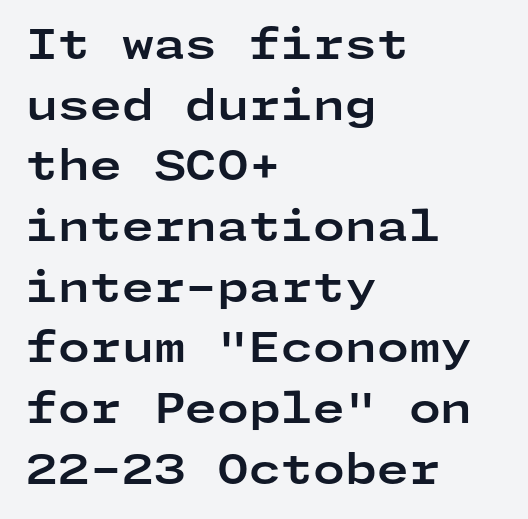
{"serif": "no", "italic": "no", "bold": "yes", "weight": "bold", "width": "wide", "stroke_contrast": "low", "x_height": "medium", "underline": "no", "align": "left", "line_spacing": "normal", "line_spacing_ratio": 1.48, "letter_spacing": "normal", "letter_spacing_em": 0.0, "glyph_px": 41}
